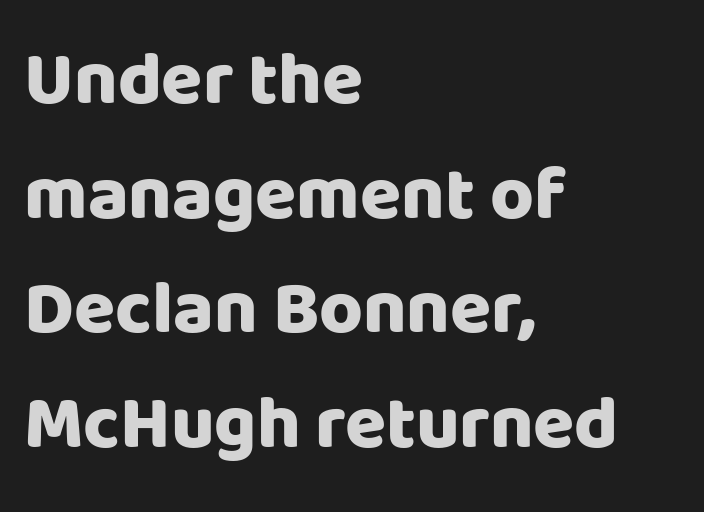
Q: Is the text bold? A: Yes.
Q: Is the text italic (slanted)? A: No, it is upright.
Q: Is the typeface a serif or a sans-serif typeface? A: Sans-serif.
Q: Is the text underlined? A: No.
Q: How is the paragraph aligned? A: Left-aligned.
Q: Is the spacing between letters normal or unusually wide? A: Normal.
Q: Is the spacing between lines tight, normal or loose? A: Normal.
Q: Width (condensed, normal, or wide)? A: Normal.
Q: Stroke contrast? A: Low.
Q: x-height? A: Large.
Q: Monospaced? A: No.
